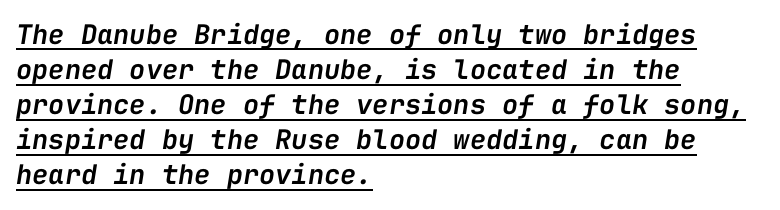
Q: Is the text bold? A: Semi-bold.
Q: Is the text italic (slanted)? A: Yes, it leans right by about 9 degrees.
Q: Is the text underlined? A: Yes.
Q: How is the paragraph aligned? A: Left-aligned.
Q: Is the spacing between letters normal or unusually wide? A: Normal.
Q: Is the spacing between lines tight, normal or loose? A: Normal.
